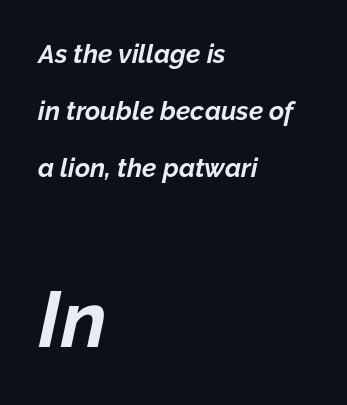
The rendering uses natural spacing where letterforms have individual widths. The sample has been set heavy, in full bold. Vertically, the passage feels expansive, rows floating well apart. Caption: multi-line text, flush left, ragged right. Nobody drew a line under any word here.
